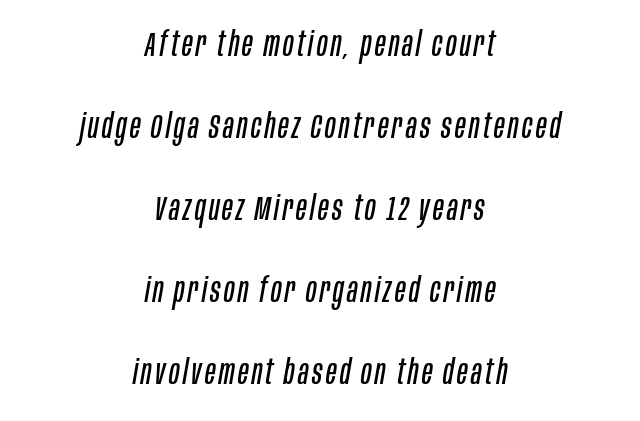
Reading down the column, the eye jumps a long way to each next line. Descender tails drop into unmarked territory. Compared with a typical body face, this is equally light or lighter still. This sample uses an oblique cut, with every glyph tilted off the vertical. Teacher's note: observe the equal gaps on both sides — that is centered alignment.
